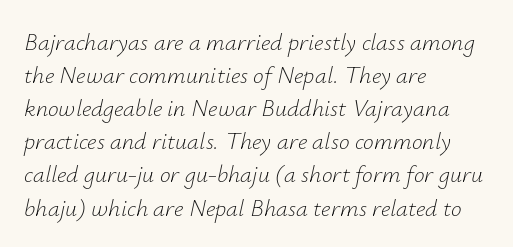
The characters are drawn with everyday or finer stroke widths. Quick note: interline space is typical. These lines keep a tight, regular rhythm from letter to letter. Does the copy run flush right? No — it runs flush left. In terms of posture, this sample is oblique. Any mark beneath the type? The region is blank.
